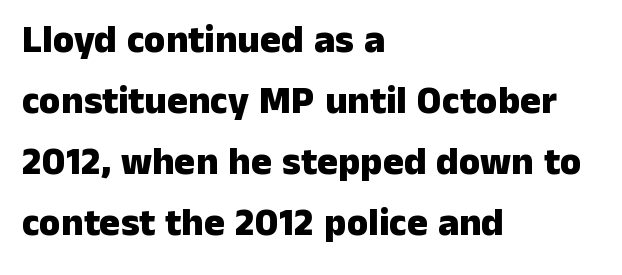
Each glyph is drawn with heavy, bold strokes. Think of a printed novel: that variable character pitch is what you see here. Compared with typical paragraphs, the rows here are spaced about the same. Letters rest on an invisible, unmarked baseline.
